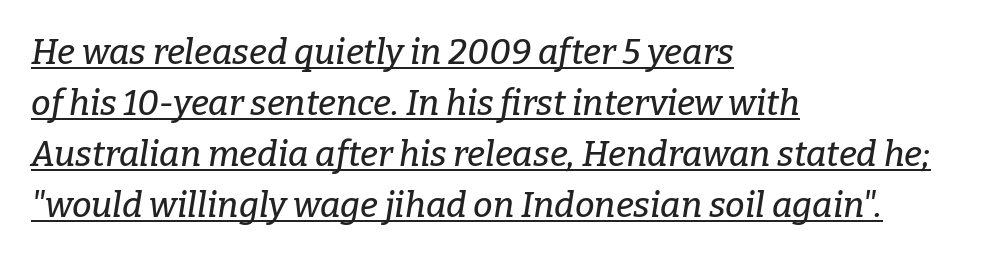
{"serif": "yes", "italic": "yes", "lean": "right", "slant_degrees": 9, "width": "normal", "stroke_contrast": "low", "x_height": "medium", "monospaced": "no", "underline": "yes", "align": "left", "line_spacing": "normal", "line_spacing_ratio": 1.46, "letter_spacing": "normal", "letter_spacing_em": 0.0, "glyph_px": 35}
